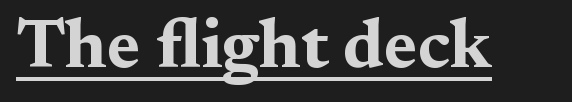
{"serif": "yes", "italic": "no", "bold": "yes", "weight": "bold", "width": "wide", "stroke_contrast": "medium", "x_height": "medium", "monospaced": "no", "underline": "yes", "letter_spacing": "normal", "letter_spacing_em": 0.0, "glyph_px": 69}
